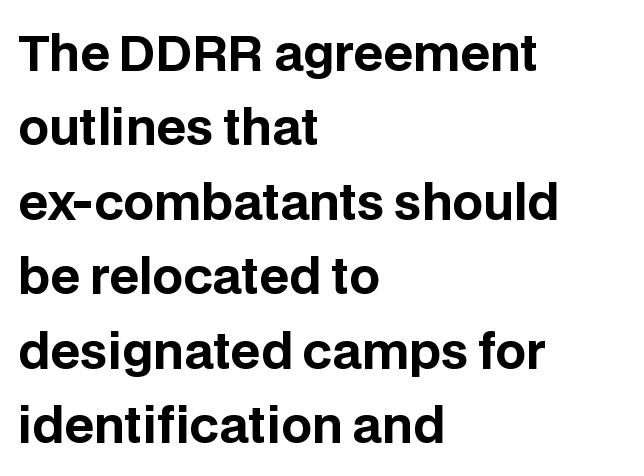
Q: Is the text bold? A: Yes.
Q: Is the text italic (slanted)? A: No, it is upright.
Q: Is the typeface a serif or a sans-serif typeface? A: Sans-serif.
Q: Is the text underlined? A: No.
Q: How is the paragraph aligned? A: Left-aligned.
Q: Is the spacing between letters normal or unusually wide? A: Normal.
Q: Is the spacing between lines tight, normal or loose? A: Normal.
Q: Width (condensed, normal, or wide)? A: Normal.
Q: Stroke contrast? A: Low.
Q: x-height? A: Large.
Q: Monospaced? A: No.
